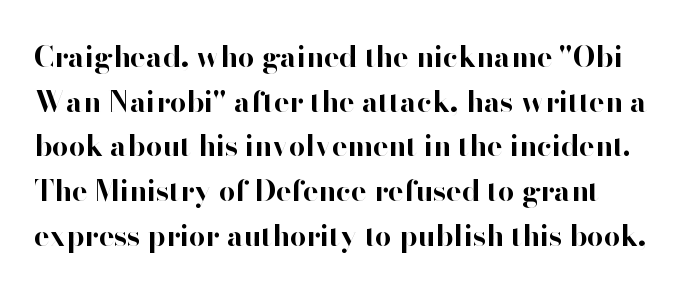
The image shows 29 px bold sans-serif type, upright; set normal line spacing (1.54x), normal letter spacing, not underlined; high stroke contrast and a small x-height.
